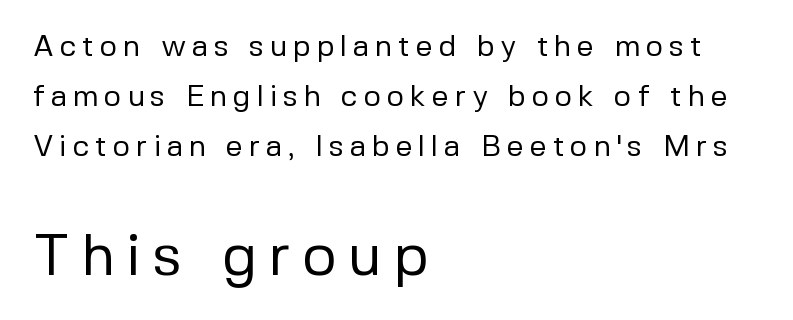
{"serif": "no", "italic": "no", "bold": "no", "weight": "regular", "width": "normal", "stroke_contrast": "low", "x_height": "medium", "monospaced": "no", "underline": "no", "align": "left", "line_spacing": "normal", "line_spacing_ratio": 1.66, "larger_block": "second", "size_ratio": 1.97, "glyph_px": 59}
